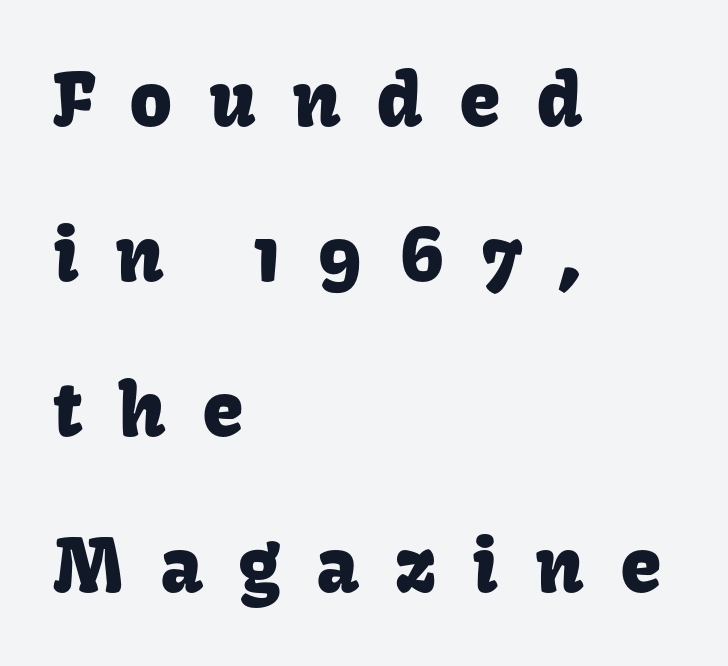
Q: Is the text italic (slanted)? A: No, it is upright.
Q: Is the typeface a serif or a sans-serif typeface? A: Sans-serif.
Q: Is the text underlined? A: No.
Q: How is the paragraph aligned? A: Left-aligned.
Q: Is the spacing between letters normal or unusually wide? A: Unusually wide.
Q: Is the spacing between lines tight, normal or loose? A: Loose.
Q: Width (condensed, normal, or wide)? A: Normal.
Q: Stroke contrast? A: Low.
Q: x-height? A: Medium.
Q: Monospaced? A: No.
